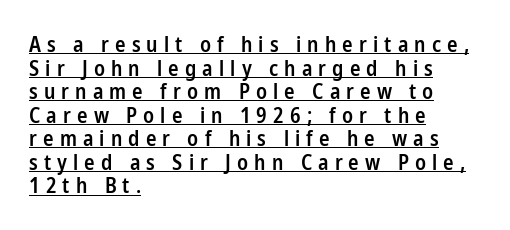
The image shows 21 px text type, upright; set left-aligned, tight line spacing (1.12x), unusually wide letter spacing (+0.29 em), underlined.
